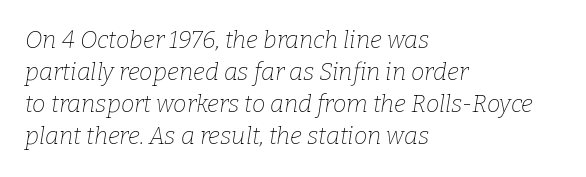
The passage shown is not underscored anywhere. Reading down the block, your eye returns to a fixed left position each line. The strokes are not fattened; the text isn't bold. It's the slanting kind of type.
